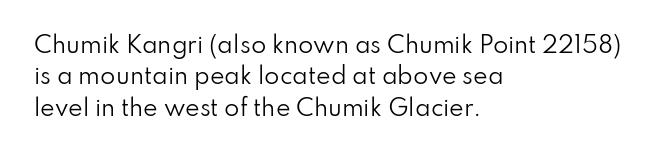
The image shows 22 px text type, upright; set left-aligned, normal line spacing (1.43x), normal letter spacing, not underlined.
